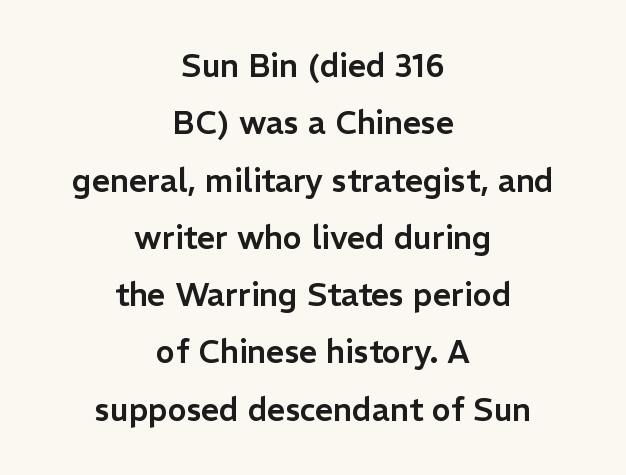
Caption: multi-line text, centered on the measure. Any mark beneath the type? The region is blank. These lines are rendered in a variable-pitch font. Italic: no, the glyphs are upright roman. In terms of letterspacing, this is plain default setting.
